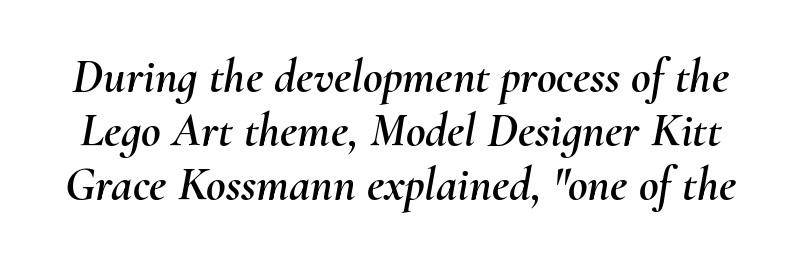
{"italic": "yes", "lean": "right", "slant_degrees": 10, "width": "normal", "stroke_contrast": "medium", "x_height": "small", "monospaced": "no", "underline": "no", "line_spacing": "tight", "line_spacing_ratio": 1.13, "letter_spacing": "normal", "letter_spacing_em": 0.0, "glyph_px": 48}
